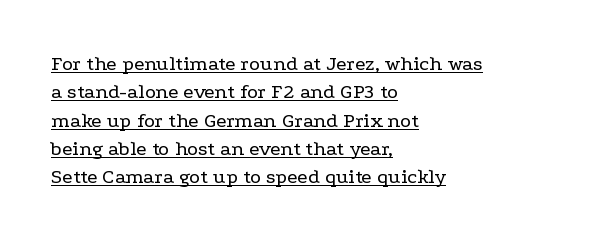
The image shows 21 px text type, upright; set left-aligned, normal line spacing (1.35x), normal letter spacing, underlined.
